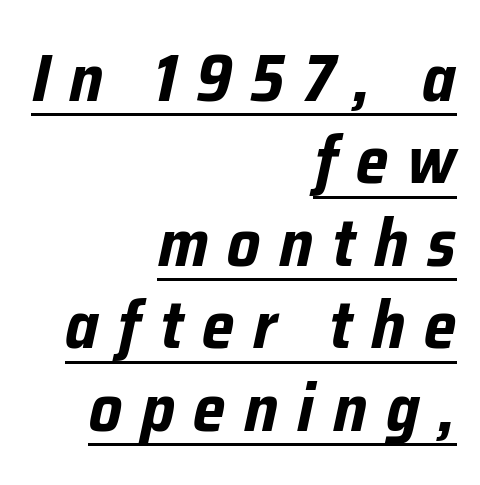
{"italic": "yes", "lean": "right", "slant_degrees": 12, "bold": "yes", "weight": "bold", "width": "condensed", "stroke_contrast": "low", "x_height": "medium", "monospaced": "no", "underline": "yes", "align": "right", "line_spacing_ratio": 1.23, "letter_spacing": "wide", "letter_spacing_em": 0.28, "glyph_px": 67}
